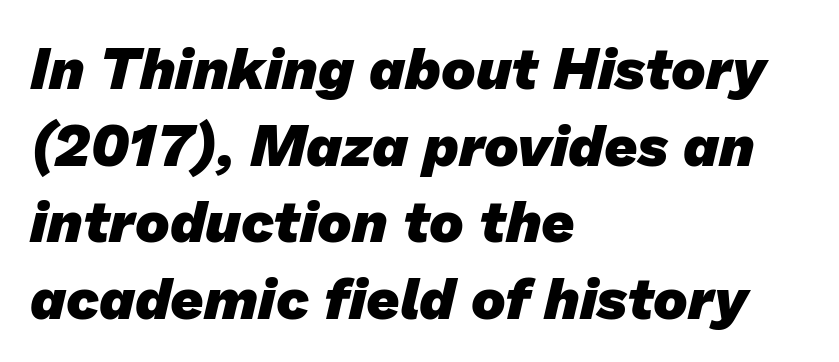
Q: Is the text bold? A: Yes.
Q: Is the typeface a serif or a sans-serif typeface? A: Sans-serif.
Q: Is the text underlined? A: No.
Q: How is the paragraph aligned? A: Left-aligned.
Q: Is the spacing between letters normal or unusually wide? A: Normal.
Q: Is the spacing between lines tight, normal or loose? A: Normal.
Q: Width (condensed, normal, or wide)? A: Normal.
Q: Stroke contrast? A: Low.
Q: x-height? A: Medium.
Q: Monospaced? A: No.
